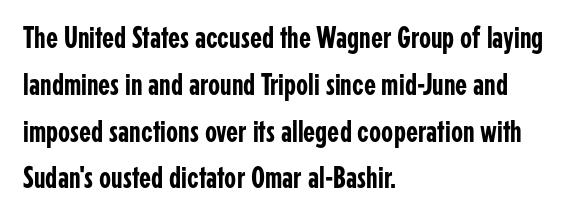
The image shows 31 px condensed sans-serif type, upright; set left-aligned, normal line spacing (1.51x), normal letter spacing, not underlined; low stroke contrast and a medium x-height.
